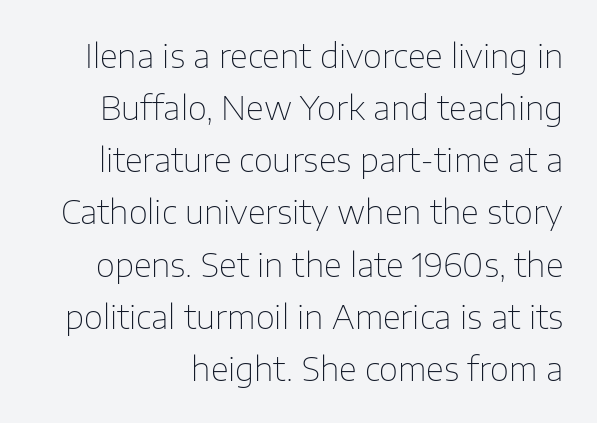
{"serif": "no", "italic": "no", "bold": "no", "weight": "thin", "width": "normal", "stroke_contrast": "low", "x_height": "medium", "monospaced": "no", "underline": "no", "line_spacing": "normal", "line_spacing_ratio": 1.58, "letter_spacing": "normal", "letter_spacing_em": 0.0, "glyph_px": 33}
